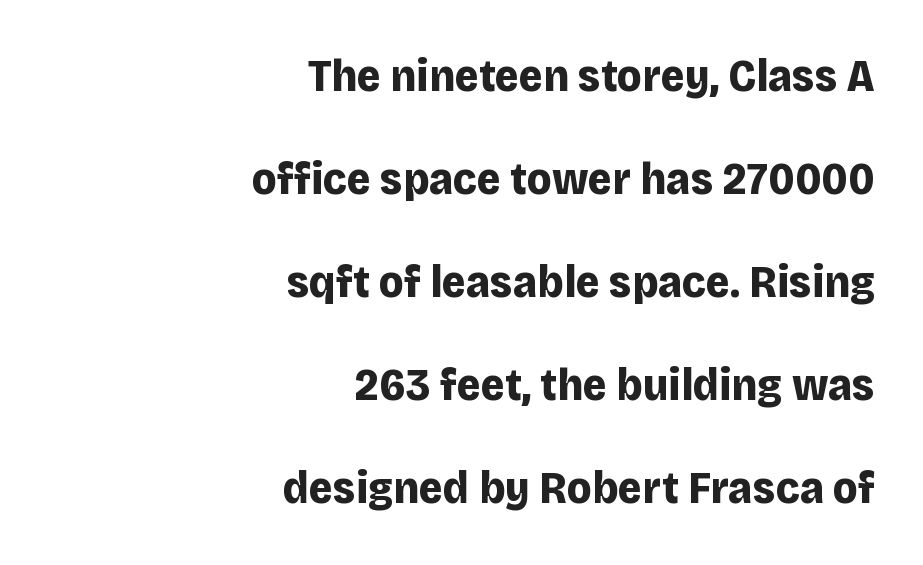
Quick note: underline off. Each letter keeps its own natural width here, so spacing adapts to shape. The space between consecutive lines is lavish. Are there feet on the stems? There aren't — it's a sans. In CSS terms this would be text-align: right. You could call the tracking neutral — neither tight nor loose.
